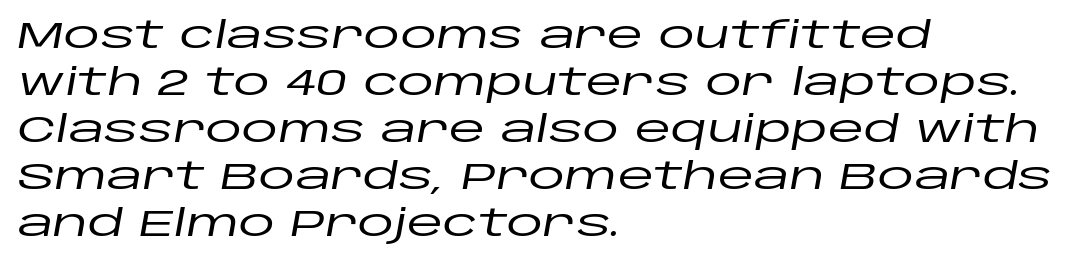
The glyphs are unaccompanied by any horizontal stroke below them. Looking at the ascenders, they clearly lean. Characters follow at the spacing the type designer built in. In CSS terms this would be text-align: left. You could not count columns in this text — the font is proportionally spaced.
